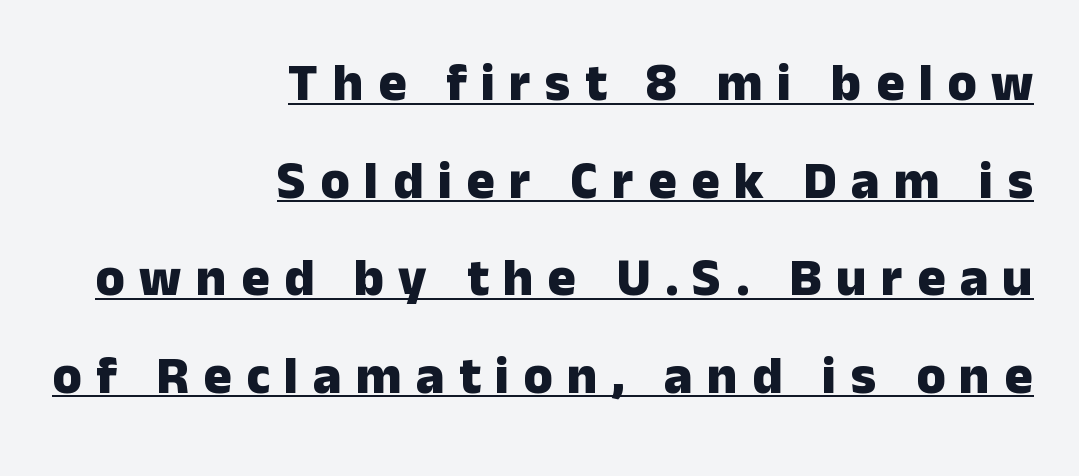
These lines were composed using upright roman letters. Do the characters align in a grid? No, the font is proportional. Look at the bottom of the vertical strokes: they stop flat, with no serifs. Chunky letters — that's bold for sure. Is the block centered? No — it sits flush against the right margin. Check the space under the baseline: a stroke is drawn there.
